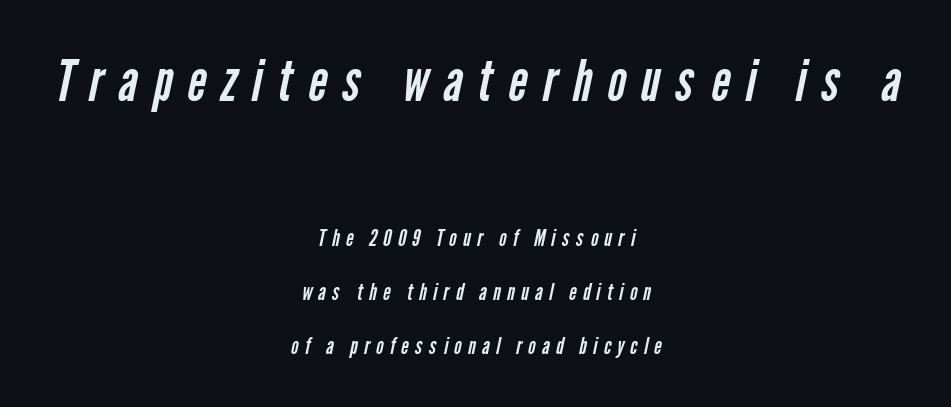
The space directly below the letters is spotless. A light-to-regular cut is what we see here. The face used here is a sans, in the tradition of grotesques and geometrics. How are the letters spaced? Widely, with obvious added tracking. Successive baselines arrive slowly, with a big drop between each. A student would notice the top passage is typeset larger than what follows.
